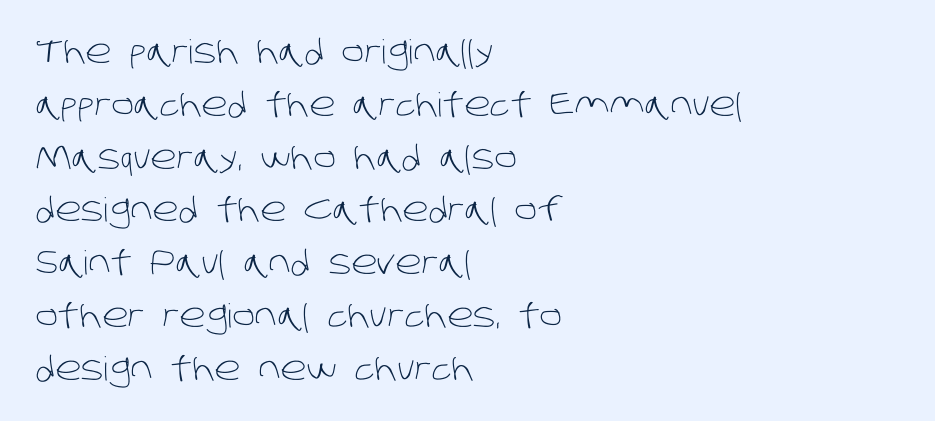
This rendering features lettering with no underline. Think of a printed novel: that variable character pitch is what you see here. Is the block centered? No — it sits flush against the left margin. Look at the tracking — it's just the regular setting, nothing added.
